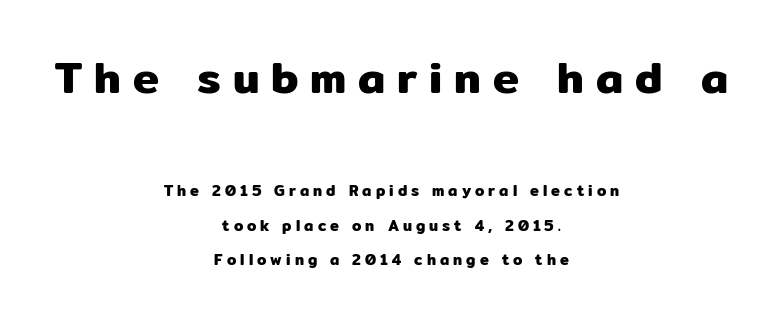
{"serif": "no", "italic": "no", "width": "normal", "stroke_contrast": "low", "x_height": "medium", "monospaced": "no", "underline": "no", "align": "center", "line_spacing": "loose", "line_spacing_ratio": 2.3, "letter_spacing": "wide", "letter_spacing_em": 0.27, "larger_block": "first", "size_ratio": 2.93, "glyph_px": 44}
